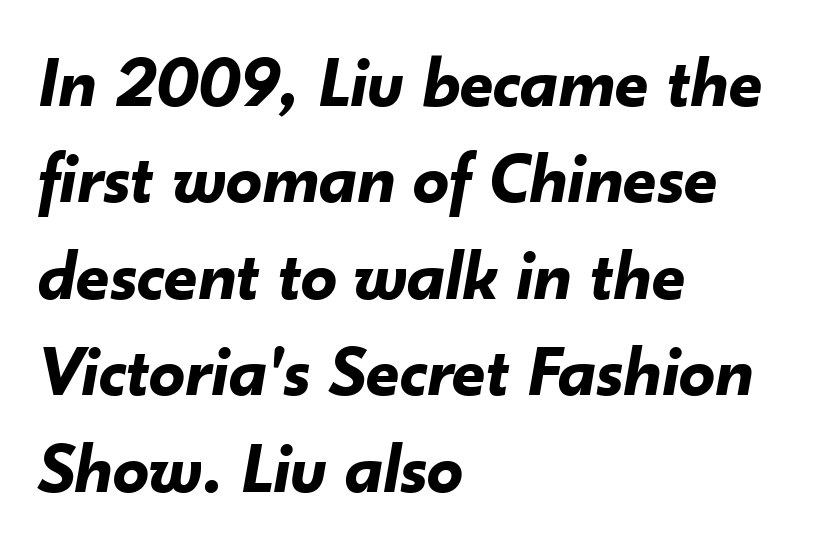
{"italic": "yes", "lean": "right", "slant_degrees": 10, "bold": "yes", "weight": "bold", "width": "normal", "stroke_contrast": "low", "x_height": "small", "monospaced": "no", "underline": "no", "align": "left", "line_spacing": "normal", "line_spacing_ratio": 1.34, "letter_spacing": "normal", "letter_spacing_em": 0.0, "glyph_px": 72}
